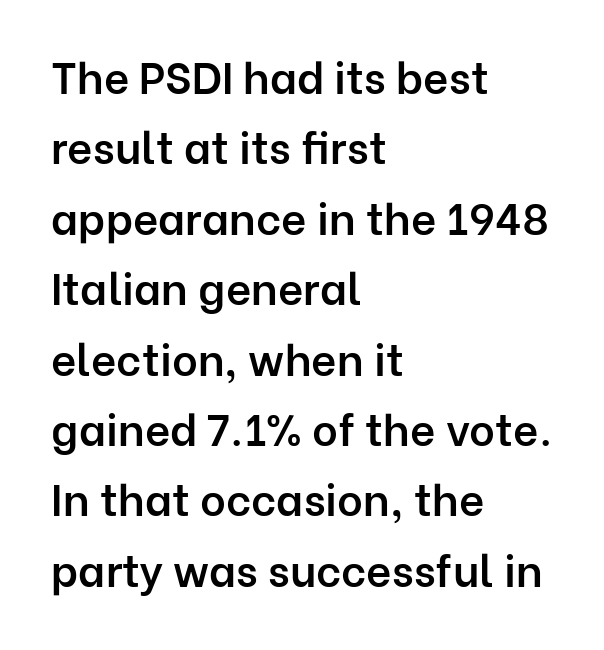
Q: Is the text bold? A: Semi-bold.
Q: Is the text italic (slanted)? A: No, it is upright.
Q: Is the typeface a serif or a sans-serif typeface? A: Sans-serif.
Q: Is the text underlined? A: No.
Q: How is the paragraph aligned? A: Left-aligned.
Q: Is the spacing between letters normal or unusually wide? A: Normal.
Q: Is the spacing between lines tight, normal or loose? A: Normal.
Q: Width (condensed, normal, or wide)? A: Normal.
Q: Stroke contrast? A: Low.
Q: x-height? A: Medium.
Q: Monospaced? A: No.
